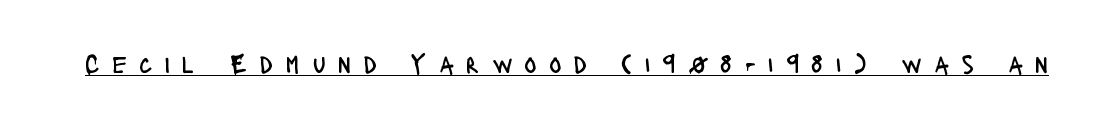
{"italic": "no", "bold": "no", "underline": "yes", "letter_spacing": "wide", "letter_spacing_em": 0.47, "glyph_px": 26}
